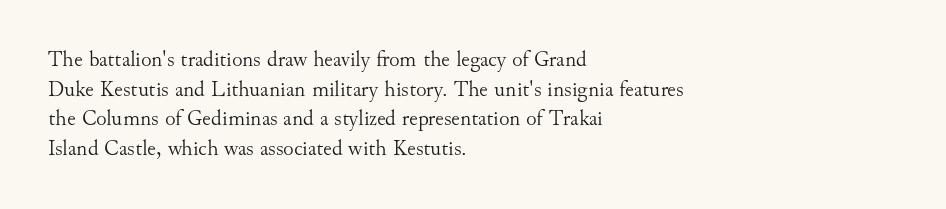
{"italic": "no", "bold": "no", "underline": "no", "align": "left", "line_spacing": "normal", "line_spacing_ratio": 1.35, "letter_spacing": "normal", "letter_spacing_em": 0.0, "glyph_px": 22}
